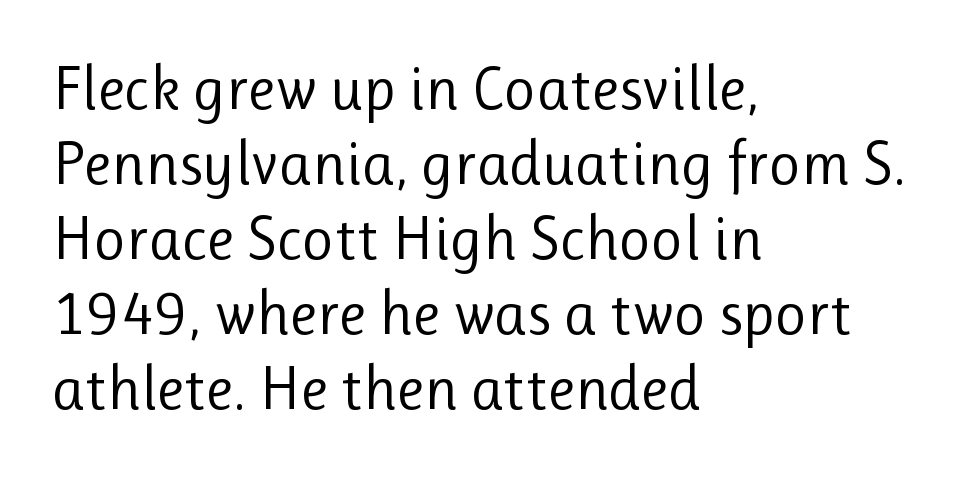
{"serif": "no", "italic": "no", "bold": "no", "weight": "regular", "width": "normal", "stroke_contrast": "low", "x_height": "medium", "monospaced": "no", "underline": "no", "align": "left", "line_spacing_ratio": 1.21, "letter_spacing": "normal", "letter_spacing_em": 0.0, "glyph_px": 62}
